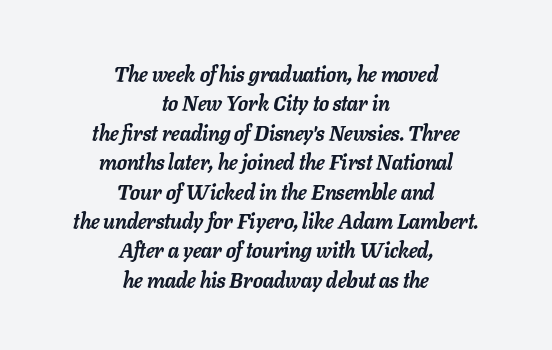
Q: Is the text bold? A: Yes.
Q: Is the text italic (slanted)? A: Yes, it leans right by about 11 degrees.
Q: Is the text underlined? A: No.
Q: How is the paragraph aligned? A: Centered.
Q: Is the spacing between letters normal or unusually wide? A: Normal.
Q: Is the spacing between lines tight, normal or loose? A: Normal.
